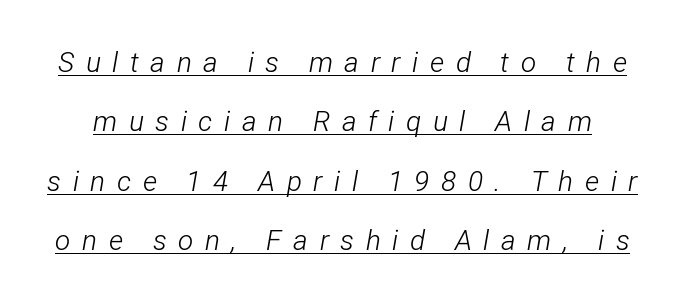
The image shows 28 px light, condensed type, italic (leaning right); set loose line spacing (2.12x), unusually wide letter spacing (+0.41 em), underlined; low stroke contrast and a medium x-height.
